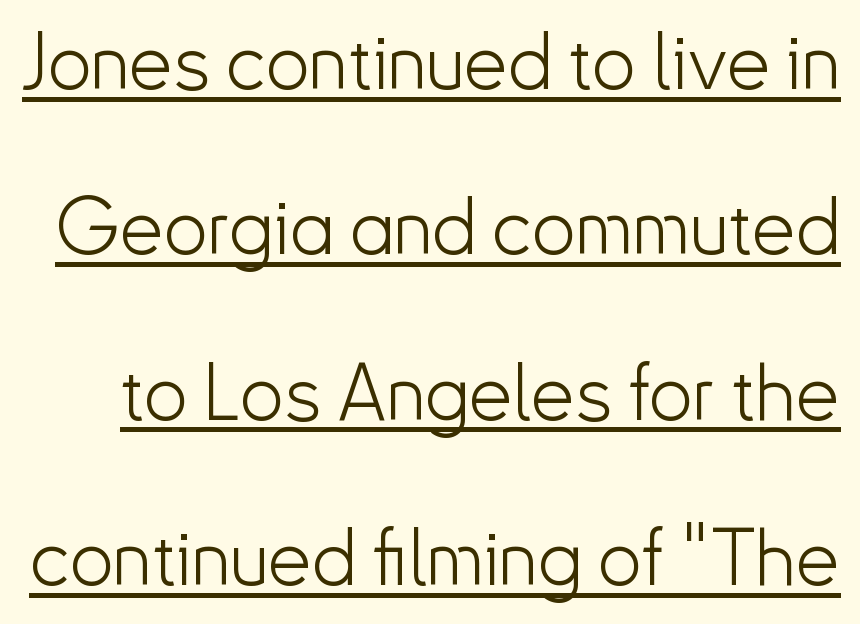
Looks like someone drew a line under every word here. Is the stroke heavy? The answer is a plain regular-or-lighter. The letters advance in unequal steps, a hallmark of proportional type. This is roman type, the default non-slanted kind. Each letter's strokes conclude bluntly, with no projecting serifs. Whoever set this chose breathing room over compactness in the vertical rhythm.
